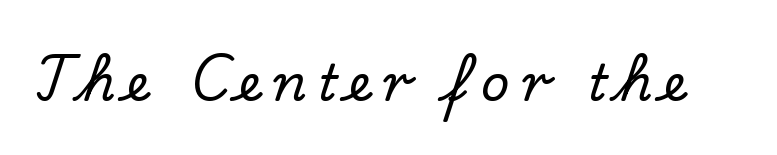
Think of a printed novel: that variable character pitch is what you see here. Just letters on the line, the space beneath them empty. What kind of face is this? One with serifs. Does extra space separate the letters? Yes, quite a lot of it.
